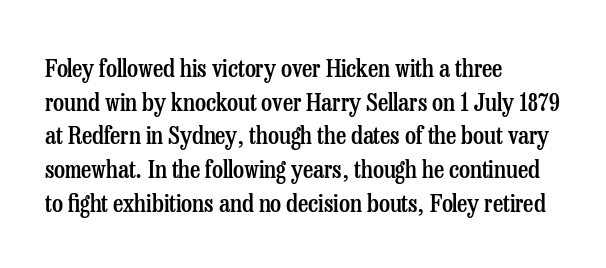
{"italic": "no", "bold": "semi", "underline": "no", "align": "left", "line_spacing": "normal", "line_spacing_ratio": 1.35, "letter_spacing": "normal", "letter_spacing_em": 0.0, "glyph_px": 25}
